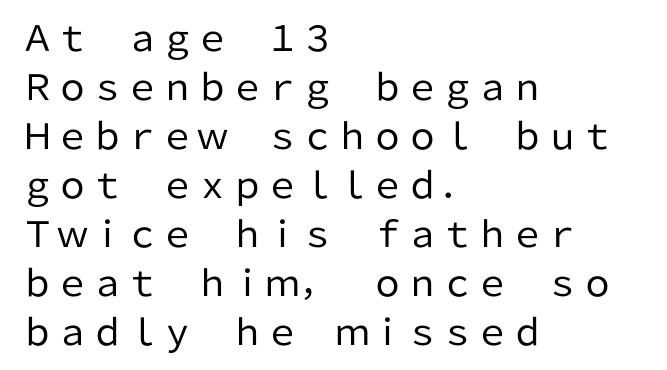
Q: Is the text bold? A: No.
Q: Is the text italic (slanted)? A: No, it is upright.
Q: Is the typeface a serif or a sans-serif typeface? A: Sans-serif.
Q: Is the text underlined? A: No.
Q: How is the paragraph aligned? A: Left-aligned.
Q: Is the spacing between letters normal or unusually wide? A: Normal.
Q: Is the spacing between lines tight, normal or loose? A: Normal.
Q: Width (condensed, normal, or wide)? A: Normal.
Q: Stroke contrast? A: Low.
Q: x-height? A: Medium.
Q: Monospaced? A: No.
